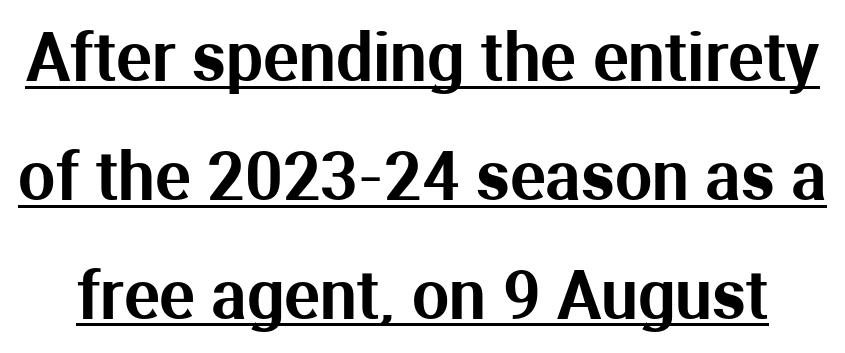
Posture: straight, roman, zero tilt. Note the varied advance widths — an 'i' is clearly narrower than an 'm'. Look at the bottom of the vertical strokes: they stop flat, with no serifs. Like a heading marked for emphasis, these lines bear an underscore. Glyph-to-glyph distance matches everyday printed text.
